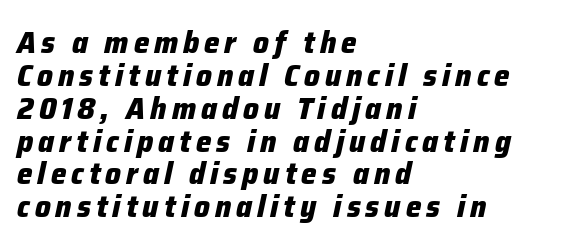
The image shows 31 px heavy type, italic (leaning right); set left-aligned, tight line spacing (1.06x), not underlined; low stroke contrast and a medium x-height.
